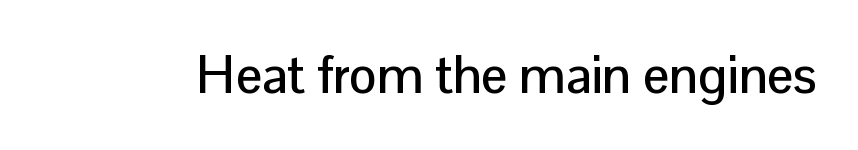
{"serif": "no", "italic": "no", "width": "normal", "stroke_contrast": "low", "x_height": "medium", "monospaced": "no", "underline": "no", "letter_spacing": "normal", "letter_spacing_em": 0.0, "glyph_px": 52}
